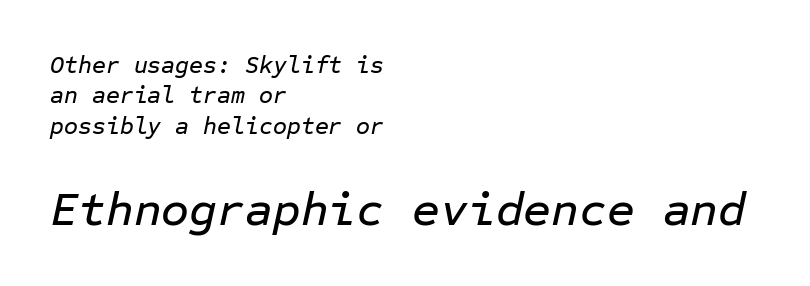
Unmarked baselines from the first word to the last. An italicized treatment has been applied to the whole sample. Caption: standard tracking, unaltered. Each letter, wide or thin by design, is forced into the same width here.
